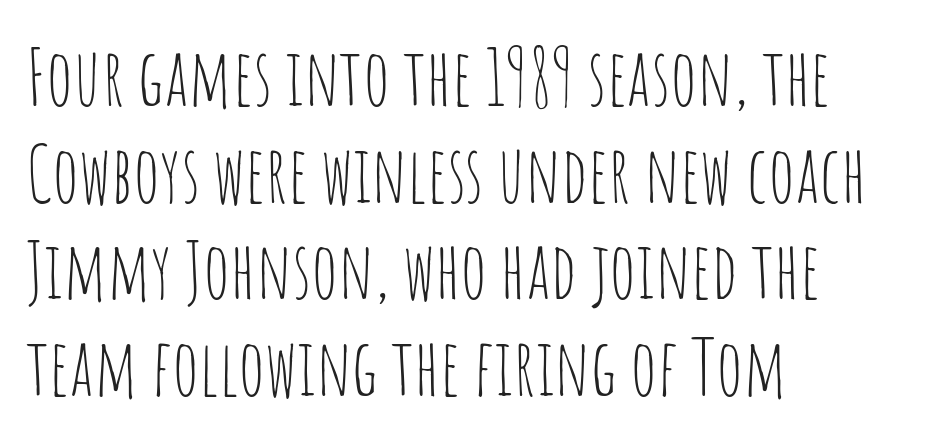
On a weight scale, this lands at 450 or below. Is this a fixed-width face? No — the glyphs have proportional, varying widths. Underline: absent. The text block is weighted toward the left margin, trailing off unevenly rightward. Type style note: lacks serifs. Characters follow at the spacing the type designer built in.
